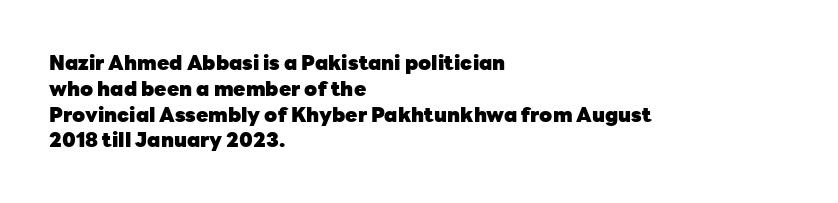
The image shows 20 px bold type, upright; set left-aligned, normal line spacing (1.29x), normal letter spacing, not underlined.
